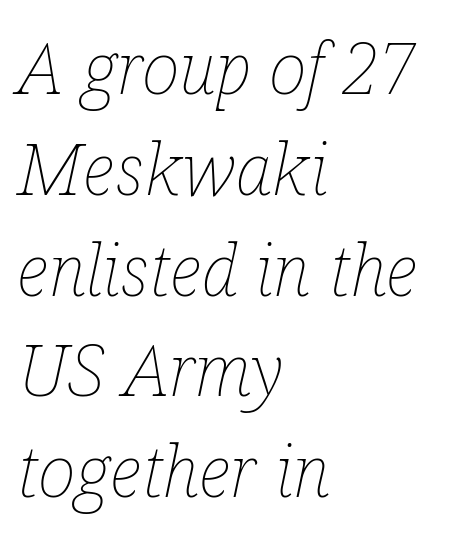
You could not count columns in this text — the font is proportionally spaced. Style check: oblique. Glance below the letters and you will spot only blank space. A student would call this left alignment; a typographer would say flush left, rag right.
